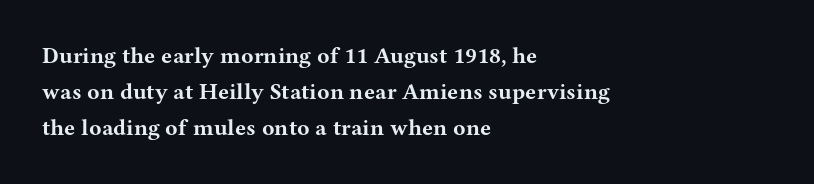
The image shows 23 px bold type, upright; set left-aligned, normal line spacing (1.57x), normal letter spacing, not underlined.
